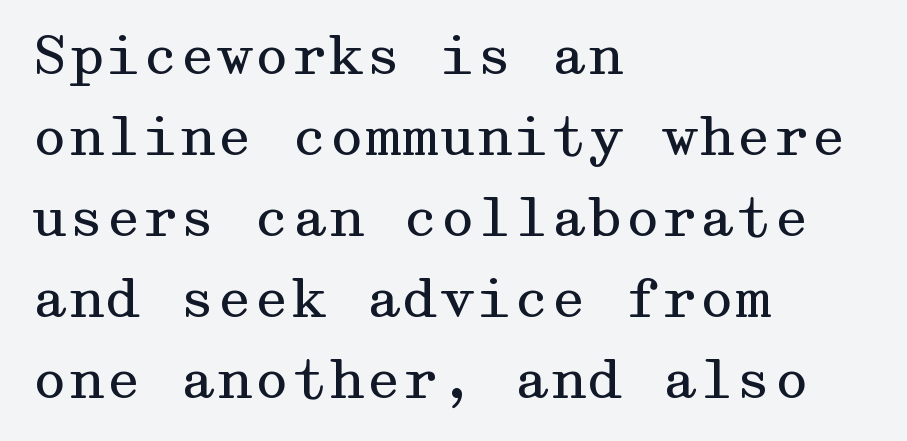
{"serif": "yes", "italic": "no", "bold": "no", "weight": "regular", "width": "wide", "stroke_contrast": "medium", "x_height": "medium", "underline": "no", "align": "left", "line_spacing": "normal", "line_spacing_ratio": 1.53, "letter_spacing": "normal", "letter_spacing_em": 0.0, "glyph_px": 53}
